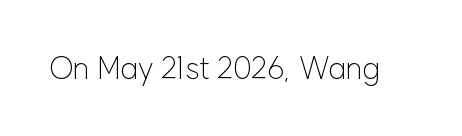
{"serif": "no", "italic": "no", "bold": "no", "weight": "light", "width": "normal", "stroke_contrast": "low", "x_height": "medium", "monospaced": "no", "underline": "no", "letter_spacing": "normal", "letter_spacing_em": 0.0, "glyph_px": 31}
